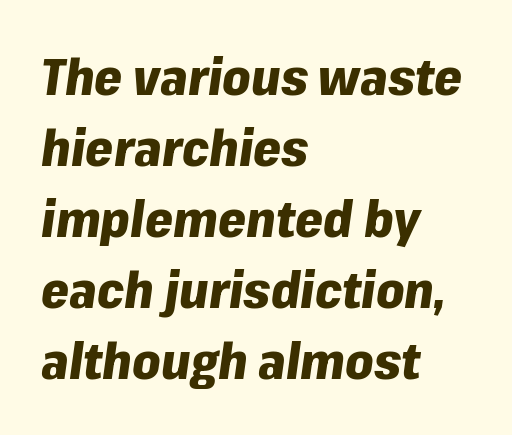
{"italic": "yes", "lean": "right", "slant_degrees": 8, "bold": "yes", "weight": "heavy", "width": "normal", "stroke_contrast": "low", "x_height": "medium", "monospaced": "no", "underline": "no", "align": "left", "line_spacing": "normal", "line_spacing_ratio": 1.42, "letter_spacing": "normal", "letter_spacing_em": 0.0, "glyph_px": 50}
